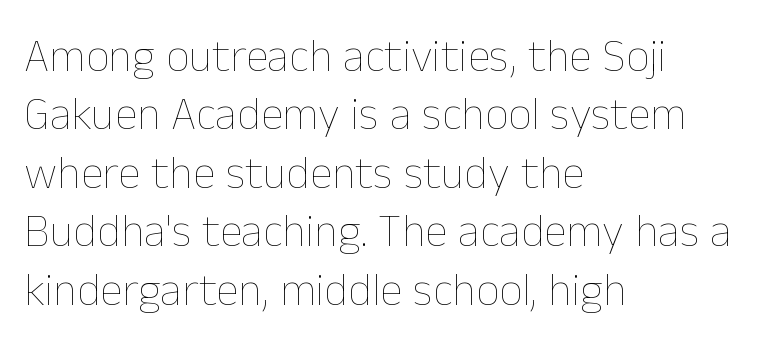
Q: Is the text bold? A: No.
Q: Is the text italic (slanted)? A: No, it is upright.
Q: Is the text underlined? A: No.
Q: How is the paragraph aligned? A: Left-aligned.
Q: Is the spacing between letters normal or unusually wide? A: Normal.
Q: Is the spacing between lines tight, normal or loose? A: Normal.
Q: Width (condensed, normal, or wide)? A: Normal.
Q: Stroke contrast? A: Low.
Q: x-height? A: Medium.
Q: Monospaced? A: No.
